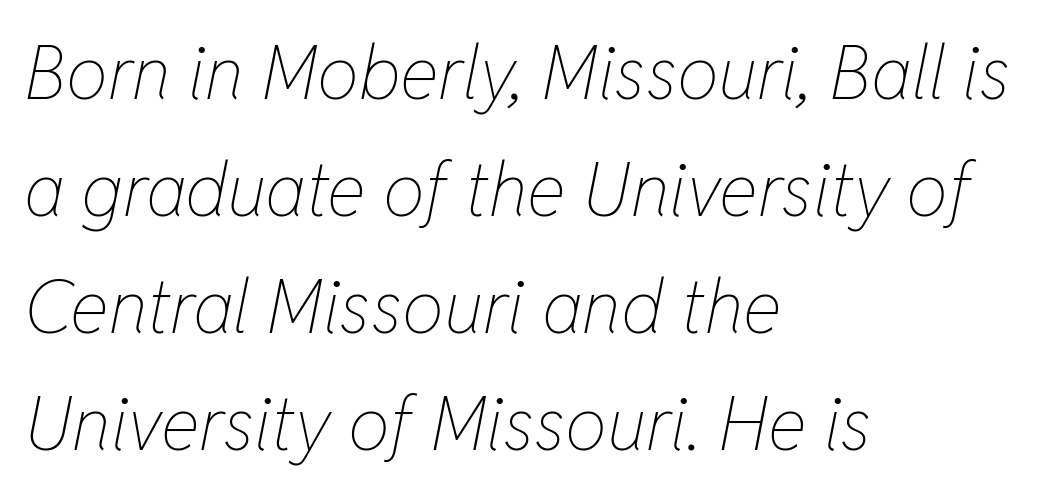
{"italic": "yes", "lean": "right", "slant_degrees": 11, "bold": "no", "weight": "thin", "width": "condensed", "stroke_contrast": "low", "x_height": "medium", "monospaced": "no", "underline": "no", "align": "left", "line_spacing": "normal", "line_spacing_ratio": 1.58, "letter_spacing": "normal", "letter_spacing_em": 0.0, "glyph_px": 74}
